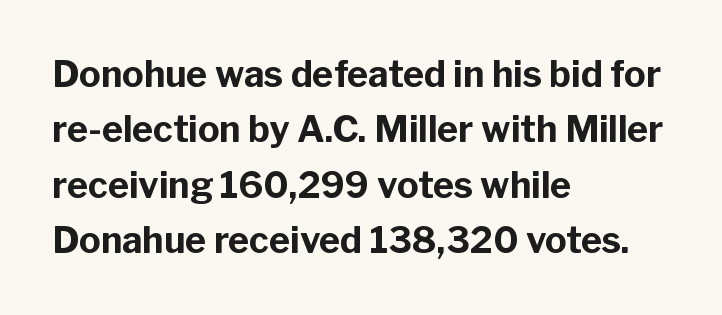
Q: Is the text bold? A: Yes.
Q: Is the text italic (slanted)? A: No, it is upright.
Q: Is the typeface a serif or a sans-serif typeface? A: Sans-serif.
Q: Is the text underlined? A: No.
Q: How is the paragraph aligned? A: Left-aligned.
Q: Is the spacing between letters normal or unusually wide? A: Normal.
Q: Is the spacing between lines tight, normal or loose? A: Normal.
Q: Width (condensed, normal, or wide)? A: Normal.
Q: Stroke contrast? A: Low.
Q: x-height? A: Medium.
Q: Monospaced? A: No.
